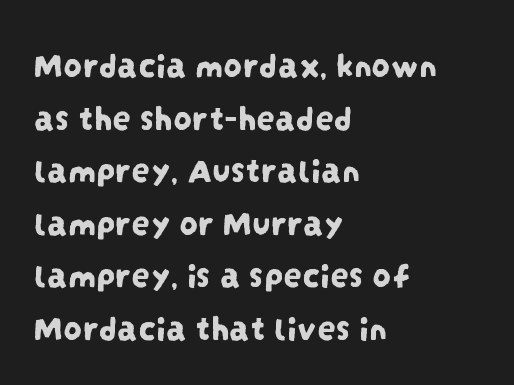
{"serif": "no", "width": "condensed", "stroke_contrast": "low", "x_height": "large", "monospaced": "no", "underline": "no", "align": "left", "line_spacing": "normal", "line_spacing_ratio": 1.42, "letter_spacing": "normal", "letter_spacing_em": 0.0, "glyph_px": 37}
